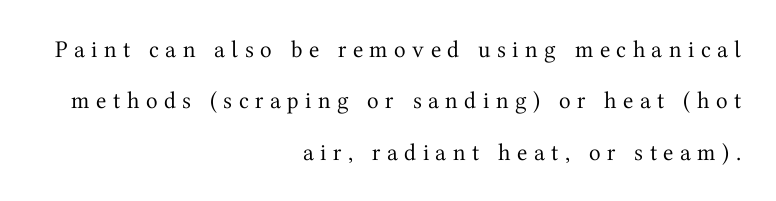
The image shows 24 px text type, upright; set right-aligned, loose line spacing (2.14x), unusually wide letter spacing (+0.27 em), not underlined.
